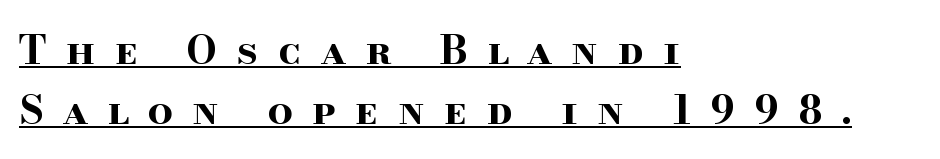
Somebody hit Ctrl+U on this one — the words are underlined. Does the type have serifs? Yes, each stem ends in a small foot. Notice how the passage keeps a crisp vertical edge on the left only. The type sits square on the baseline with zero lean. Baseline-to-baseline distance is the conventional proportion of letter height. Each word looks stretched out because of the extra space between its letters.
